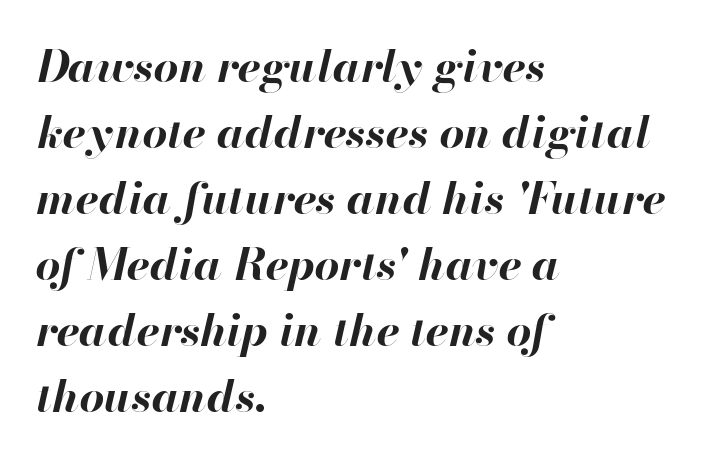
{"italic": "yes", "lean": "right", "slant_degrees": 13, "bold": "yes", "weight": "bold", "width": "normal", "stroke_contrast": "high", "x_height": "small", "monospaced": "no", "underline": "no", "align": "left", "line_spacing": "normal", "line_spacing_ratio": 1.5, "letter_spacing": "normal", "letter_spacing_em": 0.0, "glyph_px": 44}
